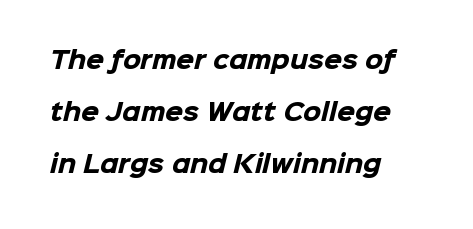
Q: Is the text bold? A: Yes.
Q: Is the text underlined? A: No.
Q: How is the paragraph aligned? A: Left-aligned.
Q: Is the spacing between letters normal or unusually wide? A: Normal.
Q: Is the spacing between lines tight, normal or loose? A: Loose.
